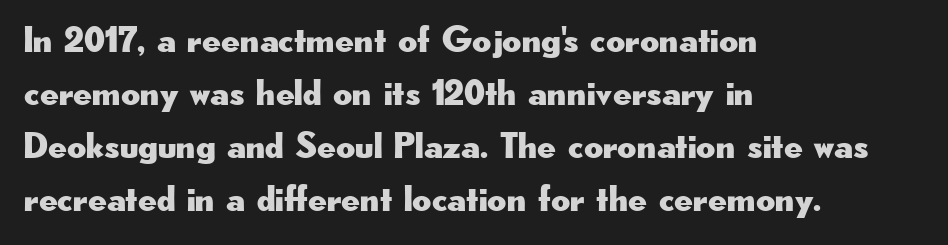
The image shows 37 px wide sans-serif type, upright; set left-aligned, normal line spacing (1.43x), normal letter spacing, not underlined; low stroke contrast and a small x-height.
